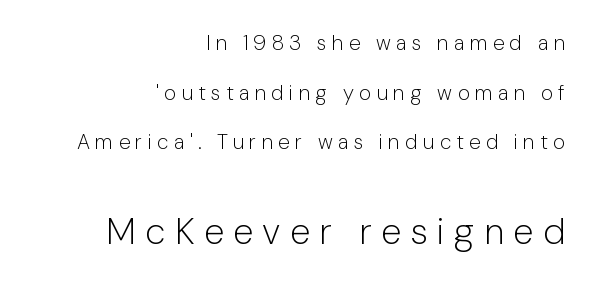
The image shows 37 px light sans-serif type, upright; set right-aligned, loose line spacing (2.36x), unusually wide letter spacing (+0.25 em), not underlined; the second (bottom) block is 1.76x larger; low stroke contrast and a medium x-height.
